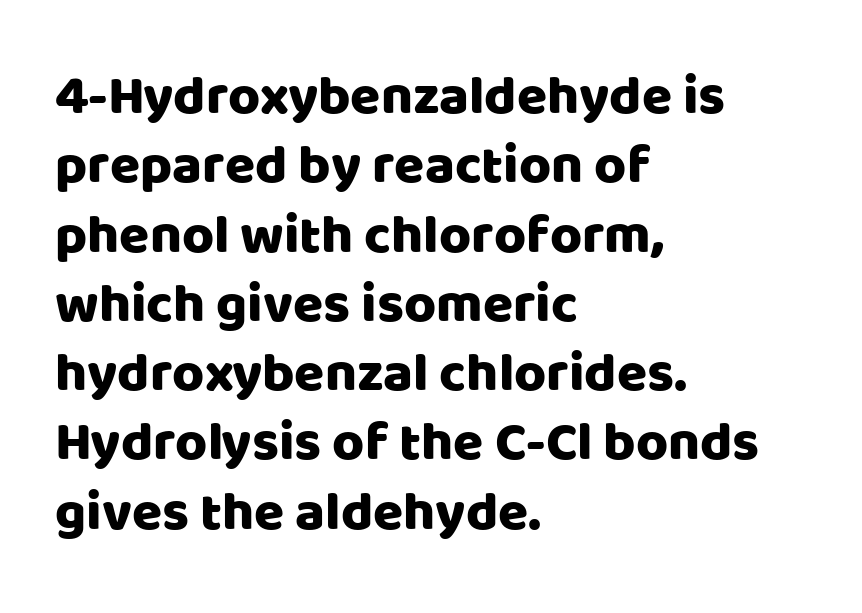
The ragged edge is on the right, which tells us the setting is flush left. This sample uses plain, unmodified letter spacing. Designer's note — italics off, roman on. In terms of leading, this rendering sits right in the middle.
